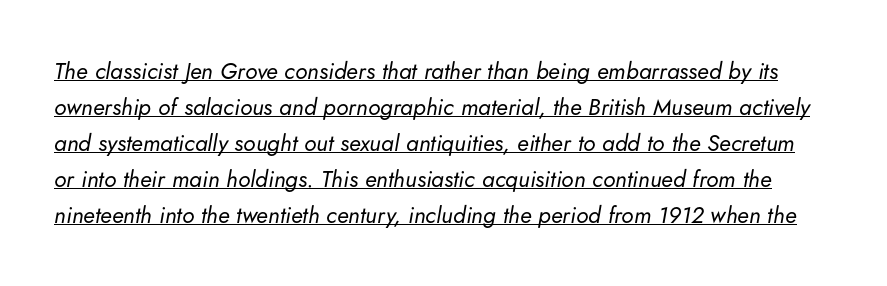
{"italic": "yes", "lean": "right", "slant_degrees": 5, "bold": "no", "underline": "yes", "line_spacing": "normal", "line_spacing_ratio": 1.56, "letter_spacing": "normal", "letter_spacing_em": 0.0, "glyph_px": 23}
